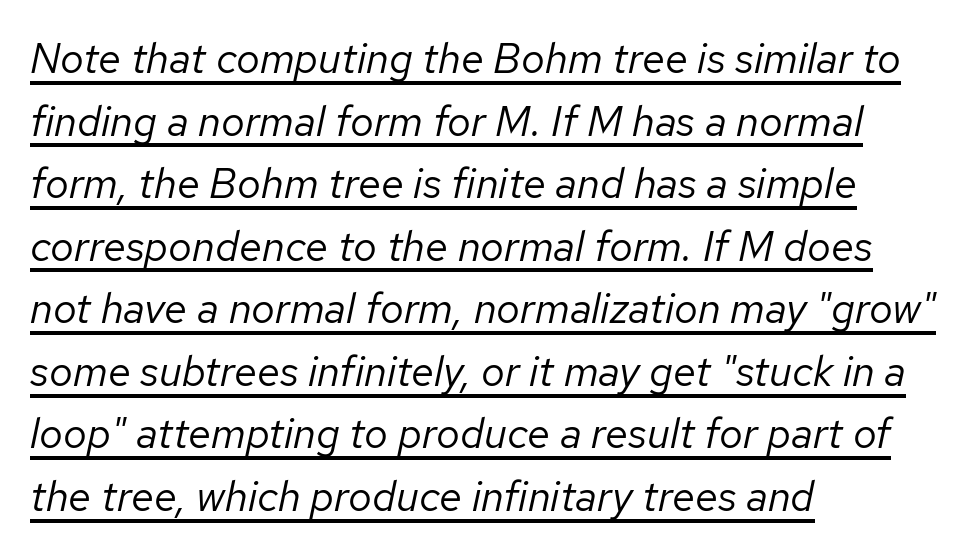
A student would call this left alignment; a typographer would say flush left, rag right. Compared with typical body copy, the letter spacing here is the same. Each line of the rendering has a horizontal stroke beneath the glyphs. The face looks like a standard text weight, possibly lighter. In terms of leading, this rendering sits right in the middle. The letters advance in unequal steps, a hallmark of proportional type.
